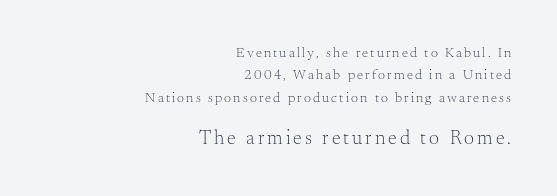
{"italic": "no", "bold": "no", "underline": "no", "align": "right", "line_spacing": "normal", "line_spacing_ratio": 1.59, "larger_block": "second", "size_ratio": 1.43, "glyph_px": 20}
